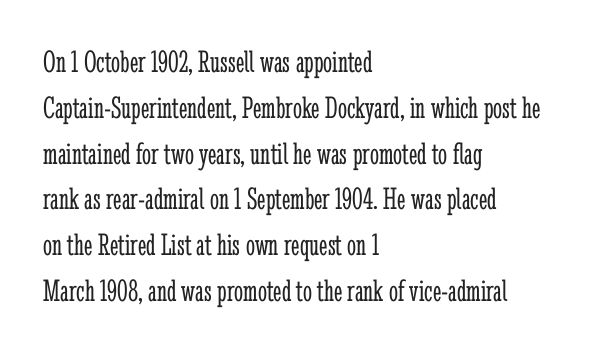
Q: Is the text bold? A: No.
Q: Is the text italic (slanted)? A: No, it is upright.
Q: Is the typeface a serif or a sans-serif typeface? A: Serif.
Q: Is the text underlined? A: No.
Q: How is the paragraph aligned? A: Left-aligned.
Q: Is the spacing between letters normal or unusually wide? A: Normal.
Q: Is the spacing between lines tight, normal or loose? A: Normal.
Q: Width (condensed, normal, or wide)? A: Condensed.
Q: Stroke contrast? A: Low.
Q: x-height? A: Medium.
Q: Monospaced? A: No.
